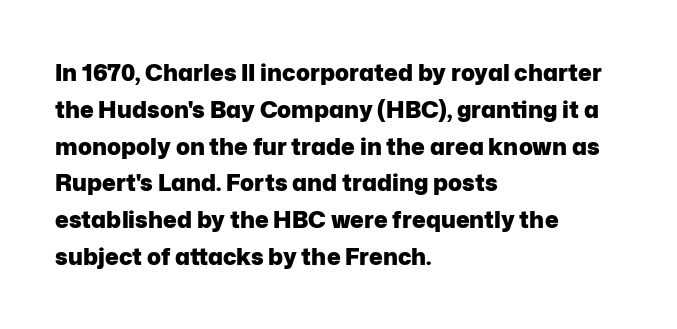
Q: Is the text bold? A: Yes.
Q: Is the text italic (slanted)? A: No, it is upright.
Q: Is the text underlined? A: No.
Q: How is the paragraph aligned? A: Left-aligned.
Q: Is the spacing between letters normal or unusually wide? A: Normal.
Q: Is the spacing between lines tight, normal or loose? A: Normal.
